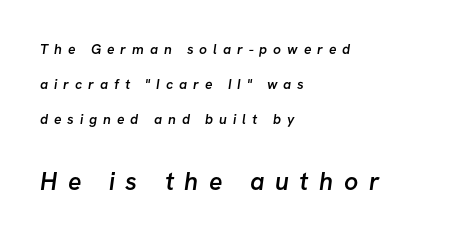
Q: Is the text bold? A: Semi-bold.
Q: Is the text underlined? A: No.
Q: How is the paragraph aligned? A: Left-aligned.
Q: Is the spacing between letters normal or unusually wide? A: Unusually wide.
Q: Is the spacing between lines tight, normal or loose? A: Loose.
Q: Which block of text is set in a larger size, the first (top) or the second (bottom)? A: The second (bottom) one.
